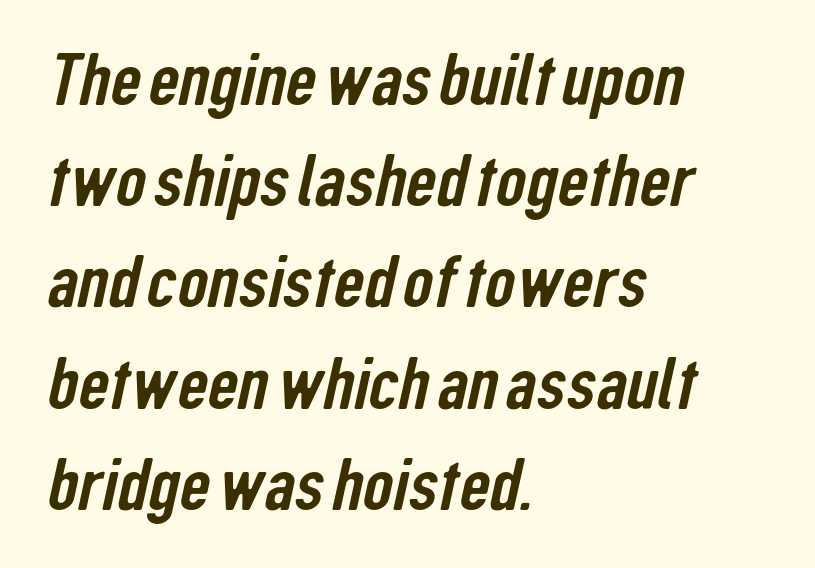
Descenders hang freely into open space. Compared with typical body copy, the letter spacing here is the same. Quick note: interline space is typical. A typesetter would call this proportional, since set widths differ per character. Are there feet on the stems? There aren't — it's a sans. The compositor pushed each line to the left boundary.
